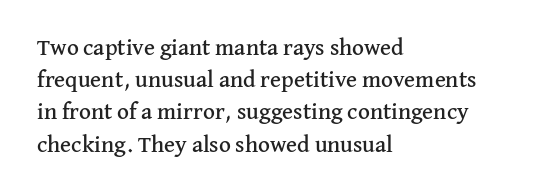
The image shows 23 px text type, upright; set left-aligned, normal line spacing (1.4x), normal letter spacing, not underlined.
